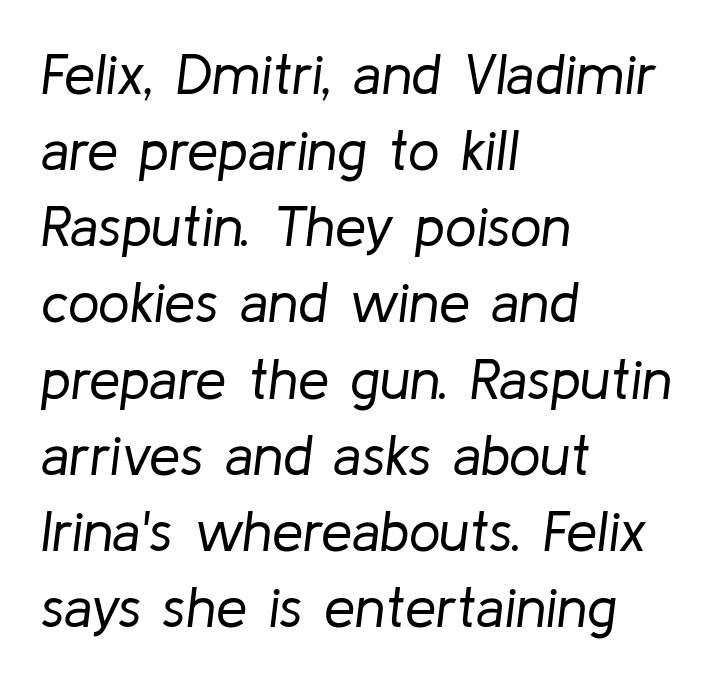
{"italic": "yes", "lean": "right", "slant_degrees": 8, "bold": "no", "weight": "regular", "width": "normal", "stroke_contrast": "low", "x_height": "medium", "monospaced": "no", "underline": "no", "align": "left", "line_spacing": "normal", "line_spacing_ratio": 1.36, "letter_spacing": "normal", "letter_spacing_em": 0.0, "glyph_px": 56}
